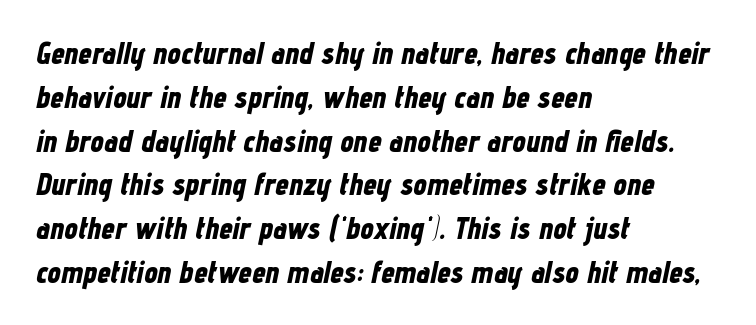
Q: Is the text bold? A: Yes.
Q: Is the text italic (slanted)? A: Yes, it leans right by about 12 degrees.
Q: Is the text underlined? A: No.
Q: How is the paragraph aligned? A: Left-aligned.
Q: Is the spacing between letters normal or unusually wide? A: Normal.
Q: Is the spacing between lines tight, normal or loose? A: Normal.
Q: Width (condensed, normal, or wide)? A: Condensed.
Q: Stroke contrast? A: Low.
Q: x-height? A: Medium.
Q: Monospaced? A: No.
